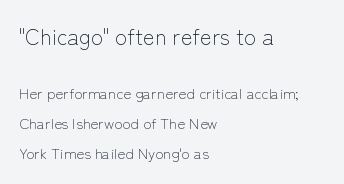
Q: Is the text bold? A: No.
Q: Is the text italic (slanted)? A: No, it is upright.
Q: Is the text underlined? A: No.
Q: How is the paragraph aligned? A: Left-aligned.
Q: Is the spacing between letters normal or unusually wide? A: Normal.
Q: Is the spacing between lines tight, normal or loose? A: Loose.
Q: Which block of text is set in a larger size, the first (top) or the second (bottom)? A: The first (top) one.
